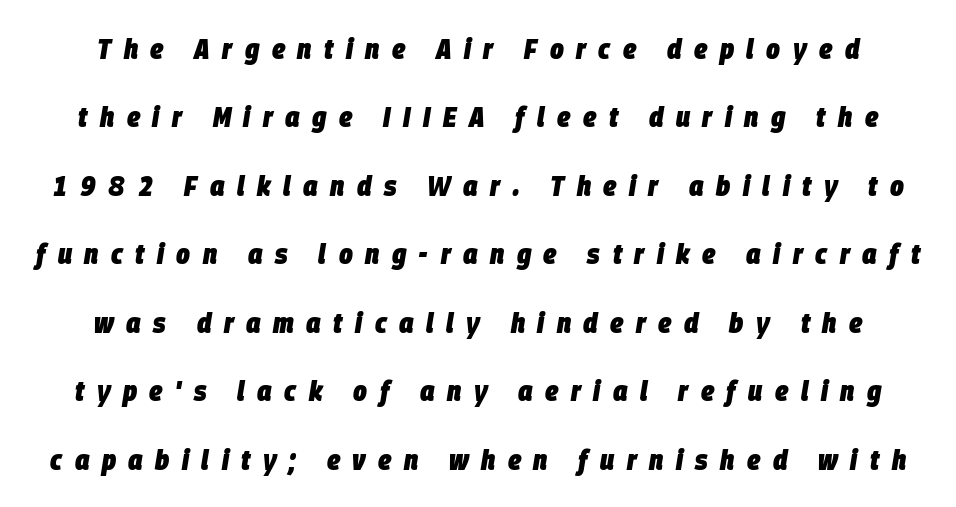
The image shows 29 px heavy, condensed type, italic (leaning right); set loose line spacing (2.36x), unusually wide letter spacing (+0.43 em), not underlined; low stroke contrast and a large x-height.
